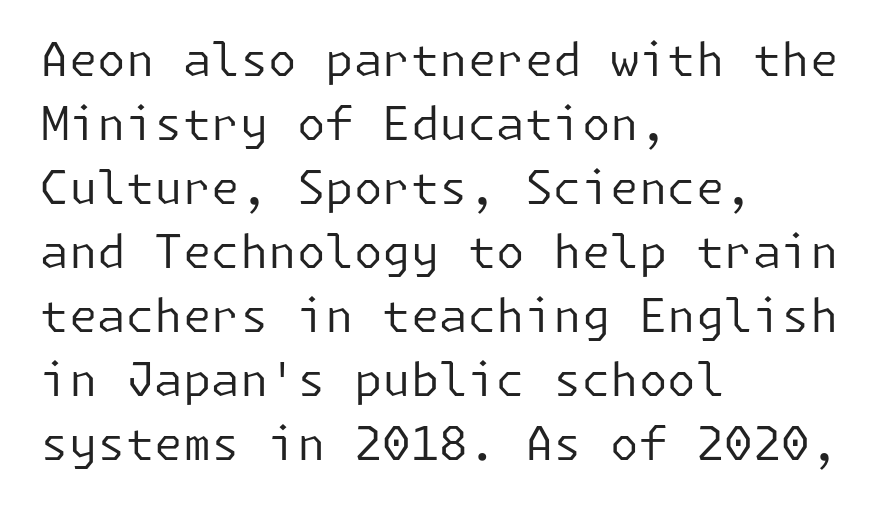
The image shows 46 px regular-weight sans-serif type, upright; set left-aligned, normal line spacing (1.39x), normal letter spacing, not underlined; low stroke contrast and a medium x-height.
